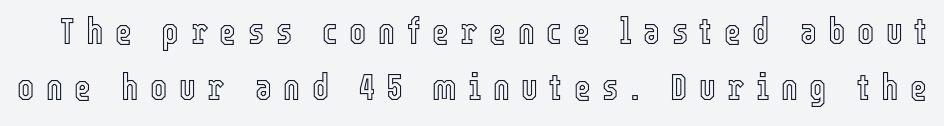
Q: Is the text italic (slanted)? A: No, it is upright.
Q: Is the text underlined? A: No.
Q: Is the spacing between letters normal or unusually wide? A: Unusually wide.
Q: Is the spacing between lines tight, normal or loose? A: Normal.
Q: Width (condensed, normal, or wide)? A: Condensed.
Q: x-height? A: Medium.
Q: Monospaced? A: No.
